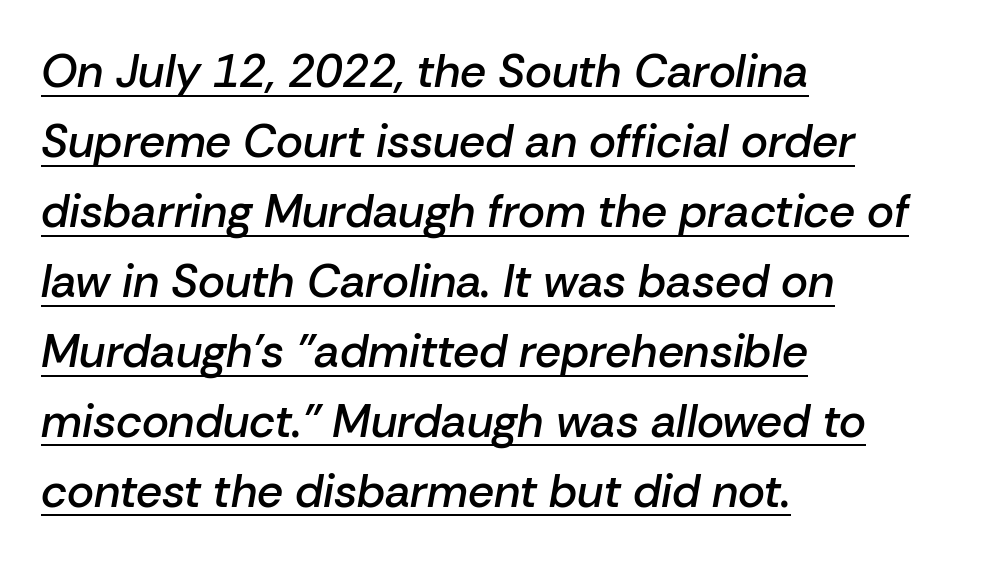
The image shows 46 px semibold type, italic (leaning right); set left-aligned, normal line spacing (1.52x), normal letter spacing, underlined; low stroke contrast and a medium x-height.
